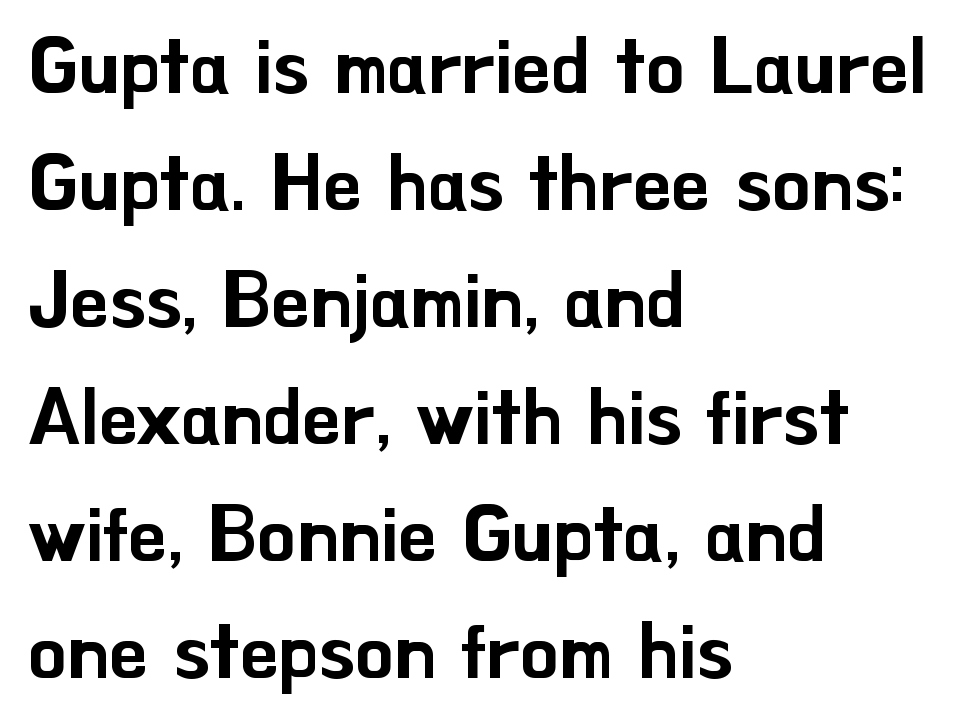
{"serif": "no", "italic": "no", "width": "normal", "stroke_contrast": "low", "x_height": "small", "monospaced": "no", "underline": "no", "align": "left", "line_spacing": "normal", "line_spacing_ratio": 1.54, "letter_spacing": "normal", "letter_spacing_em": 0.0, "glyph_px": 76}
